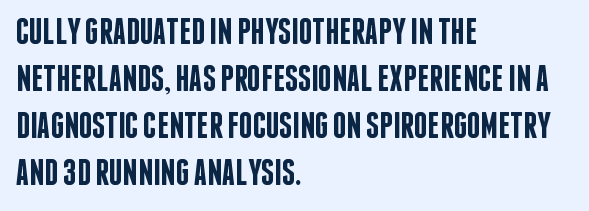
The leading is moderate, giving the passage an even texture. Varying glyph widths throughout — classic text-font behaviour. The lines in this sample share a left origin and differ only in where they stop. This is roman type, the default non-slanted kind. The foot of each line stays bare and open. To sum up the face: it is a sans, with no serifs.
